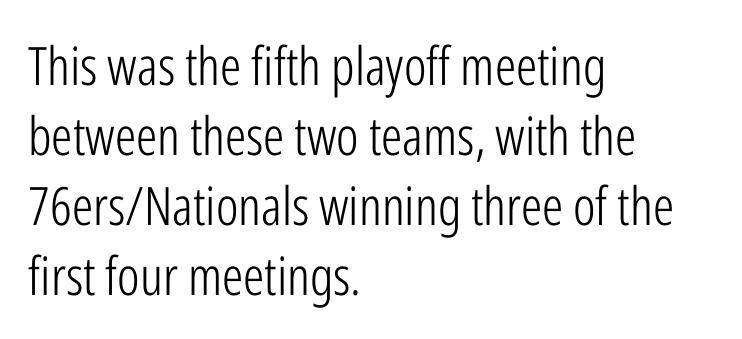
The typeface has the unassuming heft of standard copy or less. The letters advance in unequal steps, a hallmark of proportional type. The rag falls on the right side of this text block. This sample keeps an unexceptional amount of space between lines. Here the glyphs are tracked normally, forming tight word shapes. The font family rendered here belongs to the sans-serif group.
